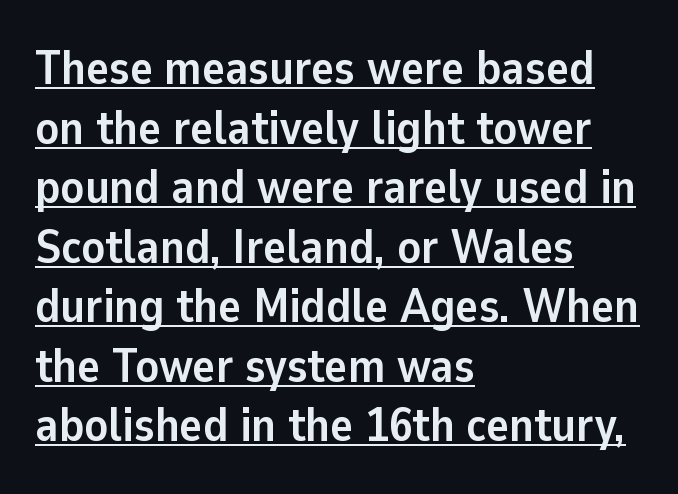
Q: Is the text bold? A: Yes.
Q: Is the text italic (slanted)? A: No, it is upright.
Q: Is the typeface a serif or a sans-serif typeface? A: Sans-serif.
Q: Is the text underlined? A: Yes.
Q: How is the paragraph aligned? A: Left-aligned.
Q: Is the spacing between letters normal or unusually wide? A: Normal.
Q: Width (condensed, normal, or wide)? A: Normal.
Q: Stroke contrast? A: Low.
Q: x-height? A: Medium.
Q: Monospaced? A: No.
